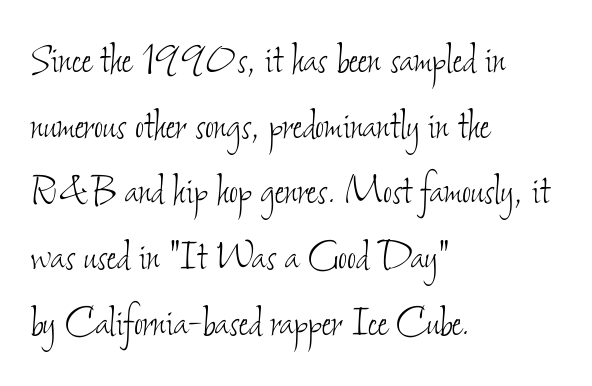
Q: Is the text bold? A: No.
Q: Is the text underlined? A: No.
Q: How is the paragraph aligned? A: Left-aligned.
Q: Is the spacing between letters normal or unusually wide? A: Normal.
Q: Is the spacing between lines tight, normal or loose? A: Normal.
Q: Width (condensed, normal, or wide)? A: Condensed.
Q: Stroke contrast? A: Low.
Q: x-height? A: Small.
Q: Monospaced? A: No.
